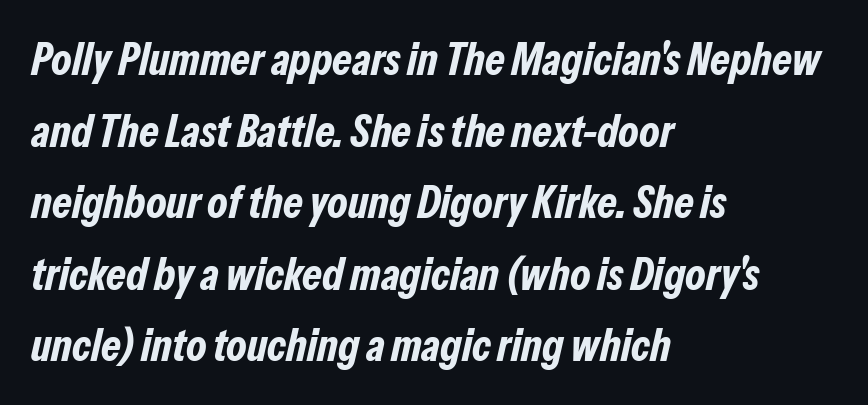
The image shows 45 px bold, condensed type, italic (leaning right); set left-aligned, normal line spacing (1.59x), normal letter spacing, not underlined; low stroke contrast and a medium x-height.
